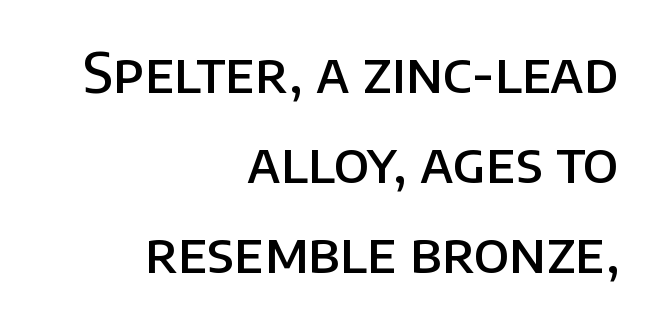
Q: Is the text bold? A: Semi-bold.
Q: Is the text italic (slanted)? A: No, it is upright.
Q: Is the typeface a serif or a sans-serif typeface? A: Sans-serif.
Q: Is the text underlined? A: No.
Q: How is the paragraph aligned? A: Right-aligned.
Q: Is the spacing between letters normal or unusually wide? A: Normal.
Q: Is the spacing between lines tight, normal or loose? A: Normal.
Q: Width (condensed, normal, or wide)? A: Normal.
Q: Stroke contrast? A: Low.
Q: x-height? A: Large.
Q: Monospaced? A: No.
